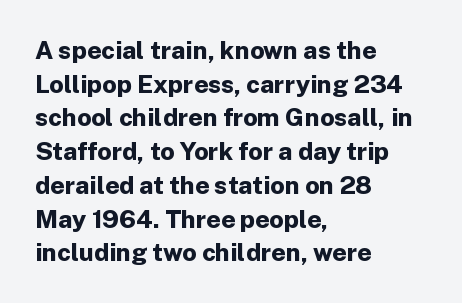
{"italic": "no", "bold": "yes", "underline": "no", "align": "left", "line_spacing": "normal", "line_spacing_ratio": 1.35, "letter_spacing": "normal", "letter_spacing_em": 0.0, "glyph_px": 25}
